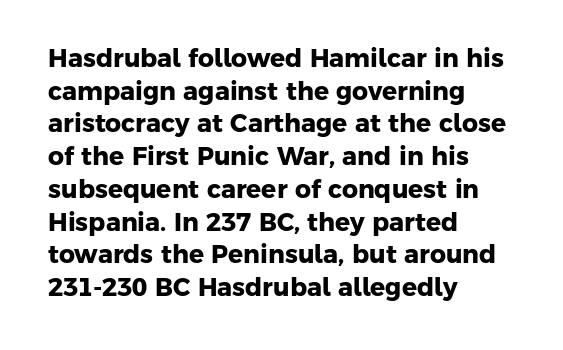
The image shows 25 px bold type; set left-aligned, normal line spacing (1.31x), normal letter spacing, not underlined.
